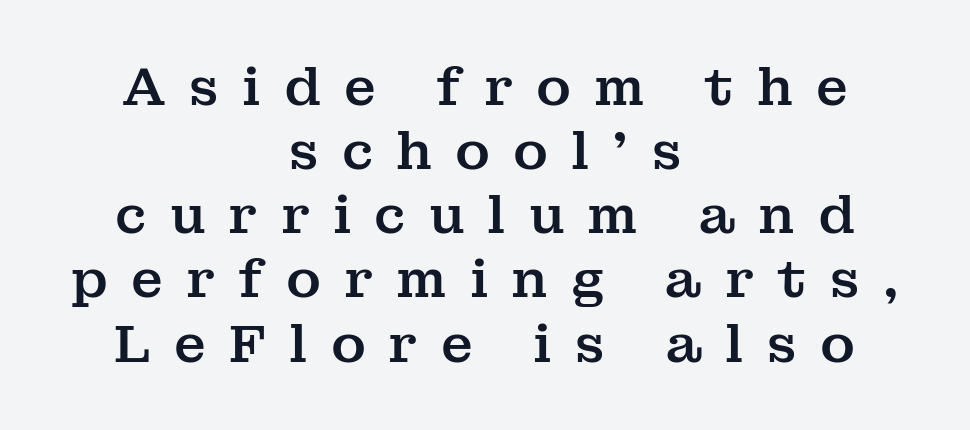
{"serif": "yes", "italic": "no", "width": "normal", "stroke_contrast": "medium", "x_height": "medium", "monospaced": "no", "underline": "no", "align": "center", "line_spacing_ratio": 1.21, "letter_spacing": "wide", "letter_spacing_em": 0.43, "glyph_px": 53}
